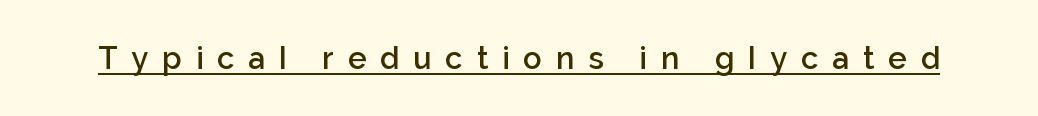
The image shows 31 px semibold sans-serif type, upright; set unusually wide letter spacing (+0.45 em), underlined; low stroke contrast and a medium x-height.
